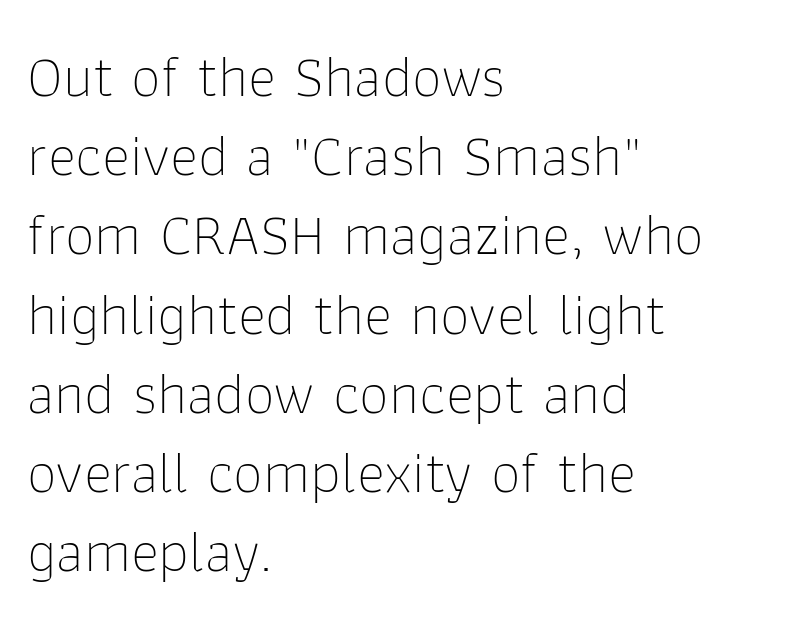
The image shows 60 px thin sans-serif type, upright; set left-aligned, normal line spacing (1.32x), normal letter spacing, not underlined; low stroke contrast and a medium x-height.
